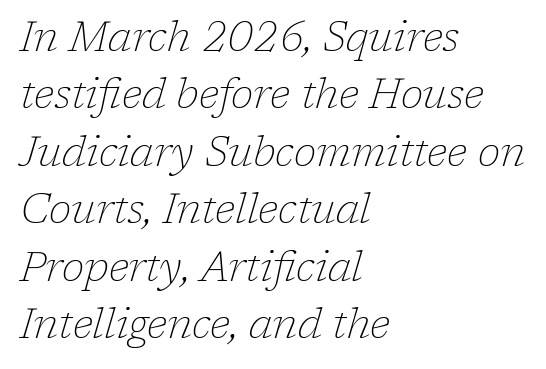
The image shows 41 px thin serif type, italic (leaning right); set left-aligned, normal line spacing (1.4x), normal letter spacing, not underlined; low stroke contrast and a medium x-height.
